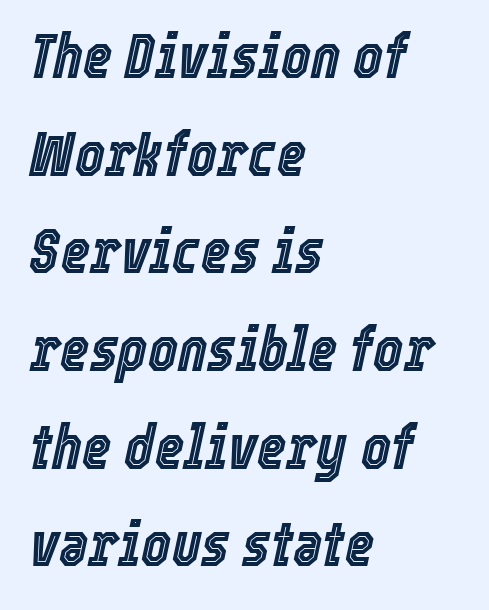
Descenders hang freely into open space. You can tell it's italic because the verticals aren't actually vertical. The rendering uses natural spacing where letterforms have individual widths. Where is the straight margin? On the left. Rows of type keep a routine distance in the vertical direction. The rendering keeps characters at their native spacing.
